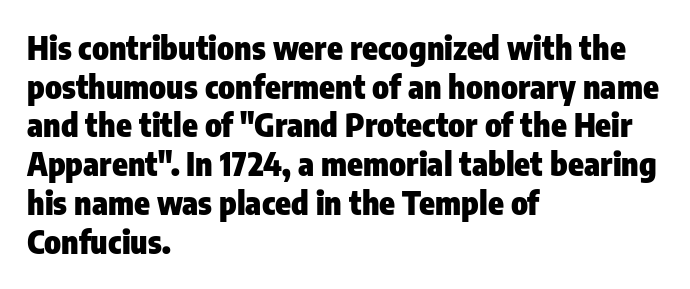
There is no visible air inserted between adjacent glyphs. On the weight axis this lands at bold, roughly 700. Decoration check: the copy has no underline. Casual observation: everything's shoved over to the left.
